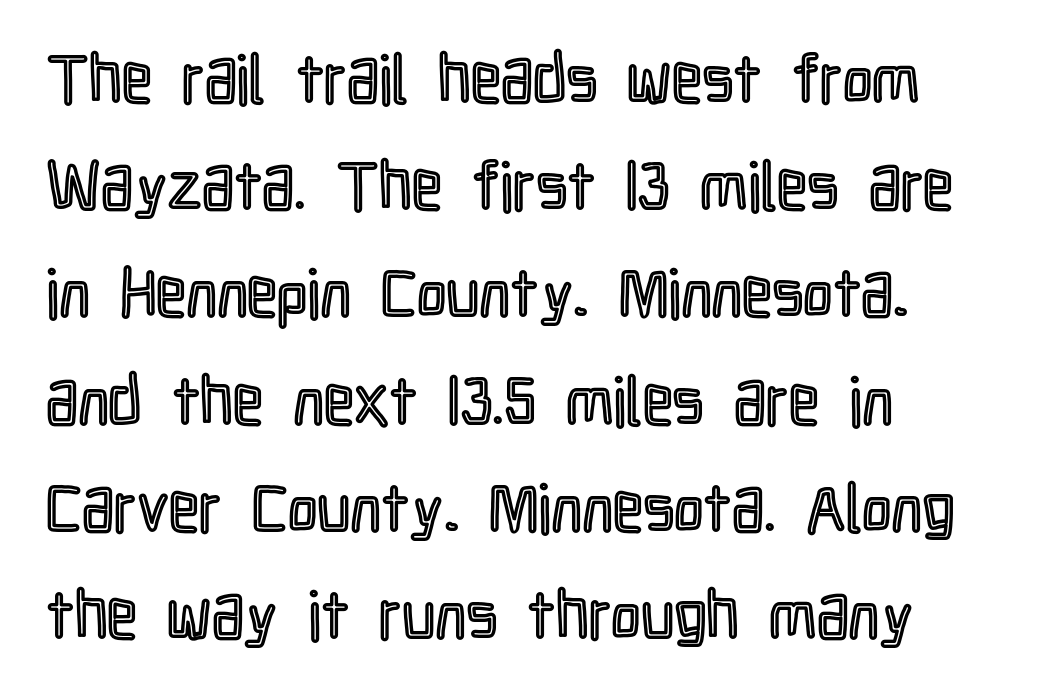
{"italic": "no", "width": "condensed", "x_height": "medium", "monospaced": "no", "underline": "no", "align": "left", "line_spacing": "normal", "line_spacing_ratio": 1.6, "letter_spacing": "normal", "letter_spacing_em": 0.0, "glyph_px": 67}
